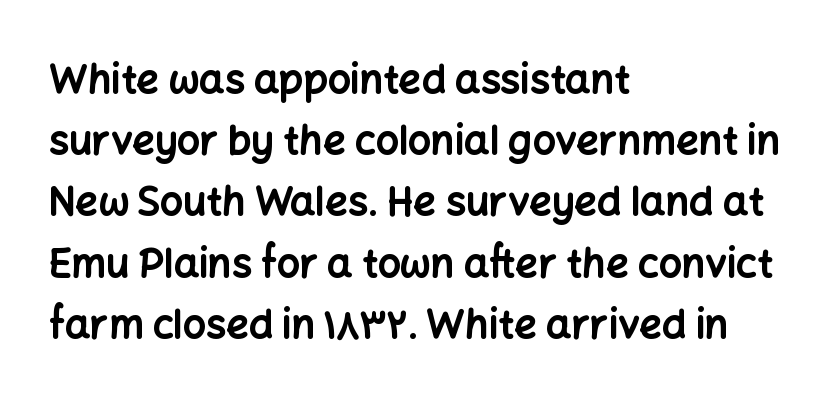
Q: Is the text bold? A: Yes.
Q: Is the text italic (slanted)? A: No, it is upright.
Q: Is the typeface a serif or a sans-serif typeface? A: Sans-serif.
Q: Is the text underlined? A: No.
Q: How is the paragraph aligned? A: Left-aligned.
Q: Is the spacing between letters normal or unusually wide? A: Normal.
Q: Is the spacing between lines tight, normal or loose? A: Normal.
Q: Width (condensed, normal, or wide)? A: Normal.
Q: Stroke contrast? A: Low.
Q: x-height? A: Medium.
Q: Monospaced? A: No.
